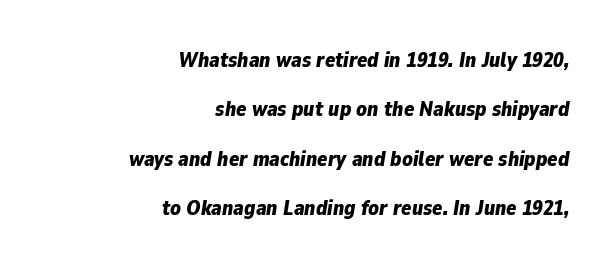
Q: Is the text bold? A: Yes.
Q: Is the text italic (slanted)? A: Yes, it leans right by about 9 degrees.
Q: Is the text underlined? A: No.
Q: How is the paragraph aligned? A: Right-aligned.
Q: Is the spacing between letters normal or unusually wide? A: Normal.
Q: Is the spacing between lines tight, normal or loose? A: Loose.
